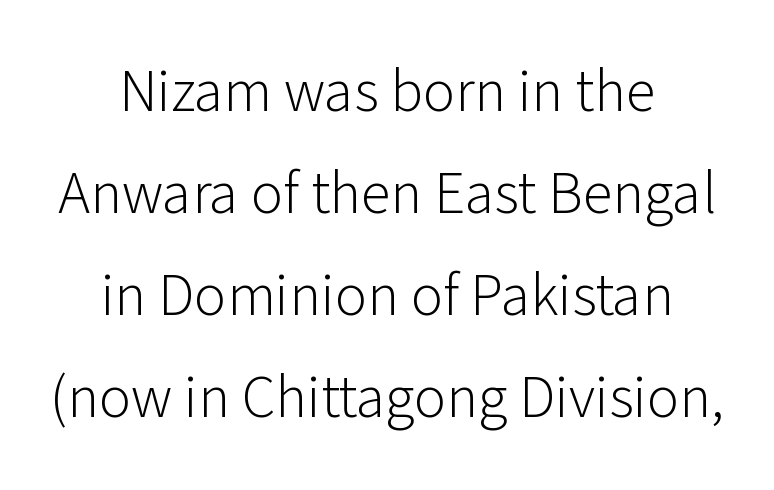
The rendering positions every line midway between the sides. You could call the tracking neutral — neither tight nor loose. Vertically, the passage feels balanced, rows spaced as you'd expect. Characters remain perfectly vertical along every line.
